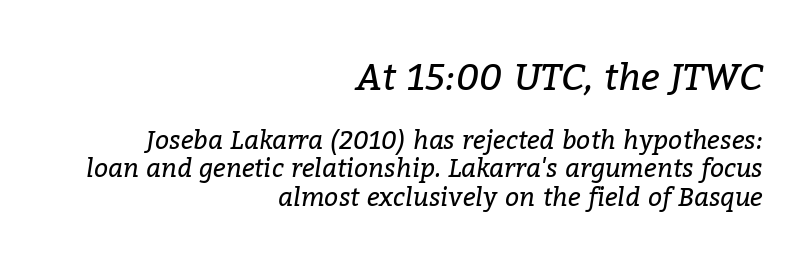
{"serif": "yes", "italic": "yes", "lean": "right", "slant_degrees": 9, "bold": "no", "weight": "regular", "width": "normal", "stroke_contrast": "low", "x_height": "medium", "monospaced": "no", "underline": "no", "align": "right", "line_spacing": "tight", "line_spacing_ratio": 1.14, "letter_spacing": "normal", "letter_spacing_em": 0.0, "larger_block": "first", "size_ratio": 1.48, "glyph_px": 37}
